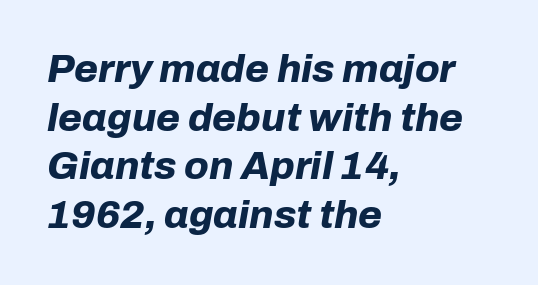
The image shows 39 px bold type, italic (leaning right); set left-aligned, normal line spacing (1.25x), normal letter spacing, not underlined; low stroke contrast and a medium x-height.
